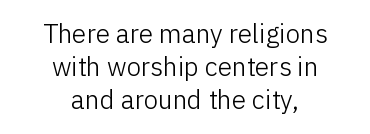
Q: Is the text bold? A: No.
Q: Is the text italic (slanted)? A: No, it is upright.
Q: Is the text underlined? A: No.
Q: How is the paragraph aligned? A: Centered.
Q: Is the spacing between letters normal or unusually wide? A: Normal.
Q: Is the spacing between lines tight, normal or loose? A: Normal.
